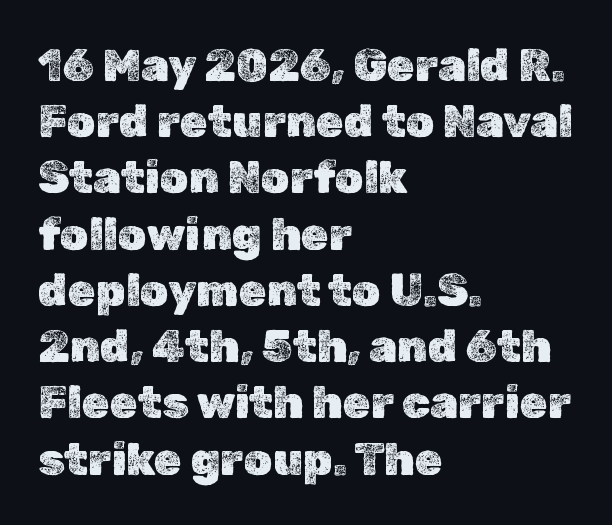
The font's upright variant was chosen for this text. If you measured baseline to baseline, you'd find a middling distance. Where is the straight margin? On the left. The strip under each line holds only bare page. The letters advance in unequal steps, a hallmark of proportional type.
